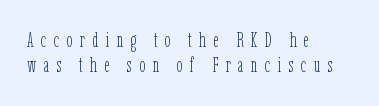
{"italic": "no", "bold": "no", "underline": "no", "align": "left", "line_spacing_ratio": 1.2, "letter_spacing": "wide", "letter_spacing_em": 0.35, "glyph_px": 21}
